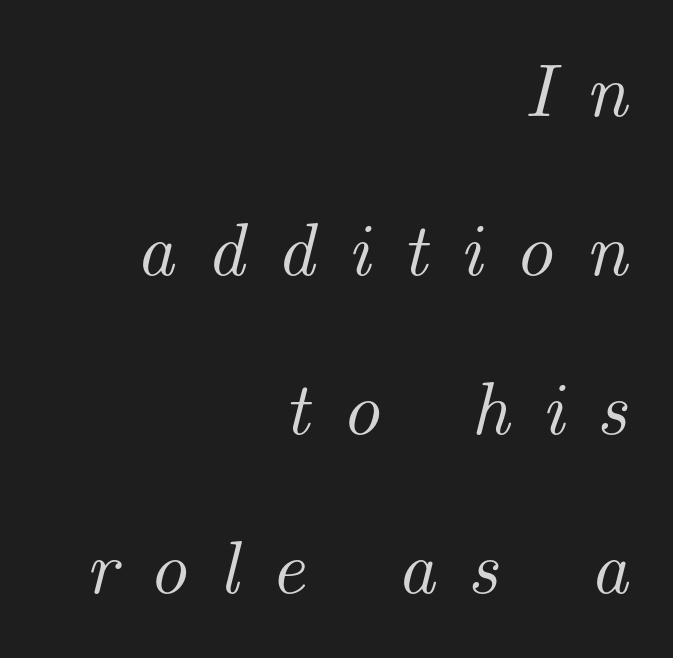
Characters follow at a spacing far wider than the type designer built in. Letterform terminals end in serifs throughout the passage. Does the lettering tilt? It does — this is italic. Do the characters align in a grid? No, the font is proportional.
